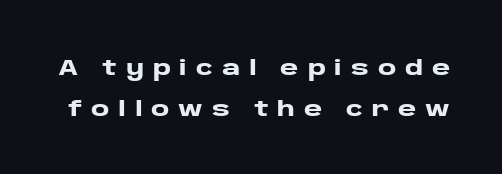
The space directly below the letters is spotless. A dark, heavy texture on the line: the type is bold. The horizontal fit of the characters is loose and conspicuously gappy. The specimen reads as upright at a glance.
